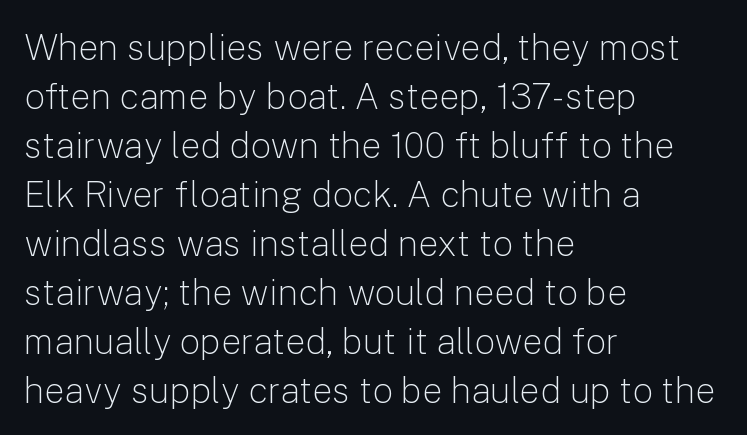
The image shows 36 px light sans-serif type, upright; set left-aligned, normal line spacing (1.36x), normal letter spacing, not underlined; low stroke contrast and a medium x-height.
